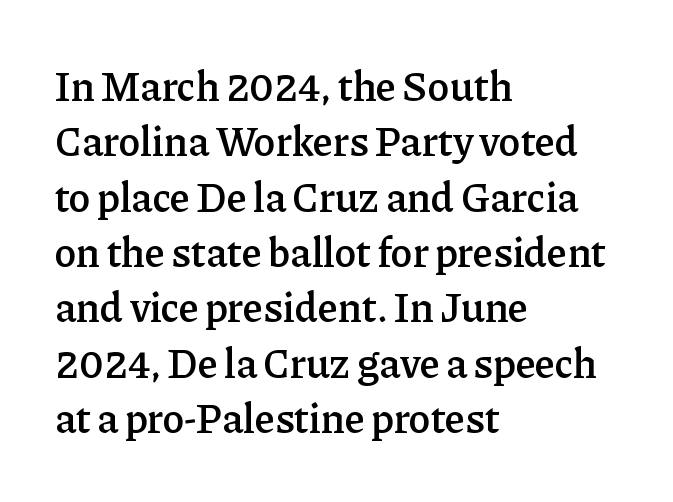
Q: Is the text bold? A: Semi-bold.
Q: Is the text italic (slanted)? A: No, it is upright.
Q: Is the typeface a serif or a sans-serif typeface? A: Serif.
Q: Is the text underlined? A: No.
Q: How is the paragraph aligned? A: Left-aligned.
Q: Is the spacing between letters normal or unusually wide? A: Normal.
Q: Is the spacing between lines tight, normal or loose? A: Normal.
Q: Width (condensed, normal, or wide)? A: Normal.
Q: Stroke contrast? A: Low.
Q: x-height? A: Medium.
Q: Monospaced? A: No.
